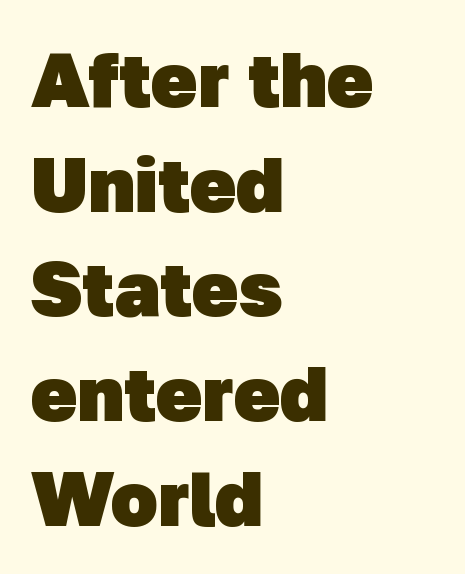
This sample has the flowing, uneven cadence of proportional lettering. I'd describe the lettering as bold — thick and assertive. In terms of letterspacing, this is plain default setting. Each row of text sits above clean, open space.
